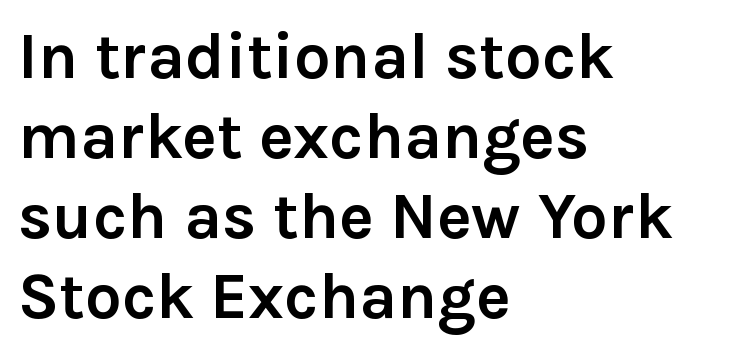
The image shows 65 px semibold sans-serif type, upright; set left-aligned, line spacing 1.23x, normal letter spacing, not underlined; low stroke contrast and a medium x-height.
